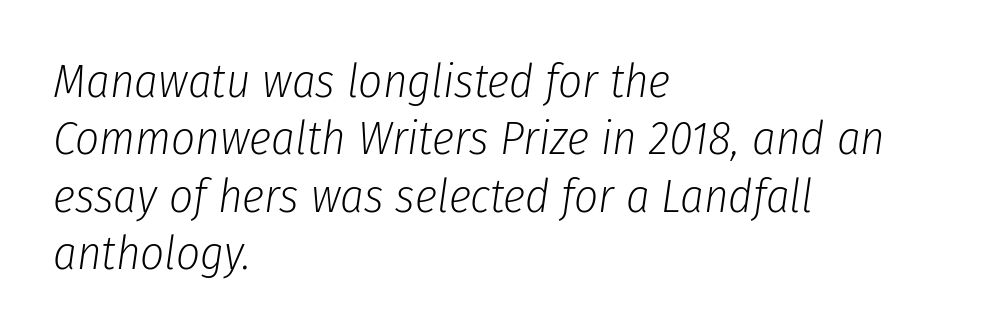
Q: Is the text bold? A: No.
Q: Is the text italic (slanted)? A: Yes, it leans right by about 8 degrees.
Q: Is the text underlined? A: No.
Q: How is the paragraph aligned? A: Left-aligned.
Q: Is the spacing between letters normal or unusually wide? A: Normal.
Q: Width (condensed, normal, or wide)? A: Condensed.
Q: Stroke contrast? A: Low.
Q: x-height? A: Medium.
Q: Monospaced? A: No.
